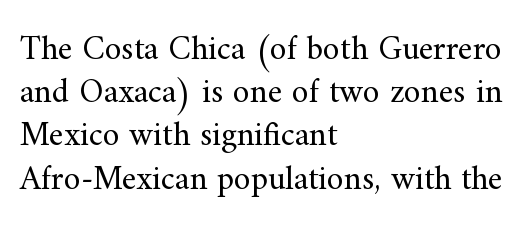
Q: Is the text bold? A: No.
Q: Is the text italic (slanted)? A: No, it is upright.
Q: Is the typeface a serif or a sans-serif typeface? A: Serif.
Q: Is the text underlined? A: No.
Q: How is the paragraph aligned? A: Left-aligned.
Q: Is the spacing between letters normal or unusually wide? A: Normal.
Q: Is the spacing between lines tight, normal or loose? A: Normal.
Q: Width (condensed, normal, or wide)? A: Normal.
Q: Stroke contrast? A: Medium.
Q: x-height? A: Small.
Q: Monospaced? A: No.
